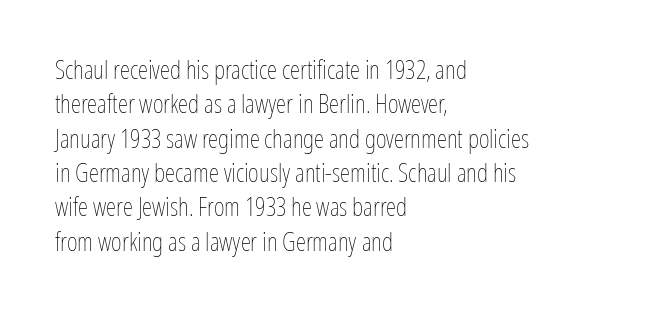
Q: Is the text bold? A: No.
Q: Is the text italic (slanted)? A: No, it is upright.
Q: Is the text underlined? A: No.
Q: How is the paragraph aligned? A: Left-aligned.
Q: Is the spacing between letters normal or unusually wide? A: Normal.
Q: Is the spacing between lines tight, normal or loose? A: Normal.
